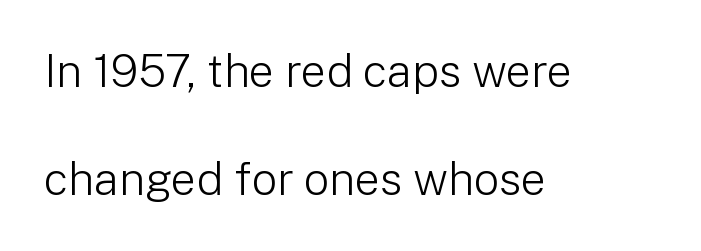
{"serif": "no", "italic": "no", "bold": "no", "weight": "light", "width": "normal", "stroke_contrast": "low", "x_height": "medium", "monospaced": "no", "underline": "no", "align": "left", "line_spacing": "loose", "line_spacing_ratio": 2.41, "letter_spacing": "normal", "letter_spacing_em": 0.0, "glyph_px": 45}
